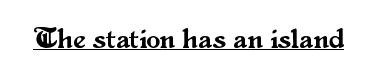
Q: Is the text italic (slanted)? A: No, it is upright.
Q: Is the typeface a serif or a sans-serif typeface? A: Serif.
Q: Is the text underlined? A: Yes.
Q: Is the spacing between letters normal or unusually wide? A: Normal.
Q: Width (condensed, normal, or wide)? A: Normal.
Q: Stroke contrast? A: Medium.
Q: x-height? A: Small.
Q: Monospaced? A: No.
